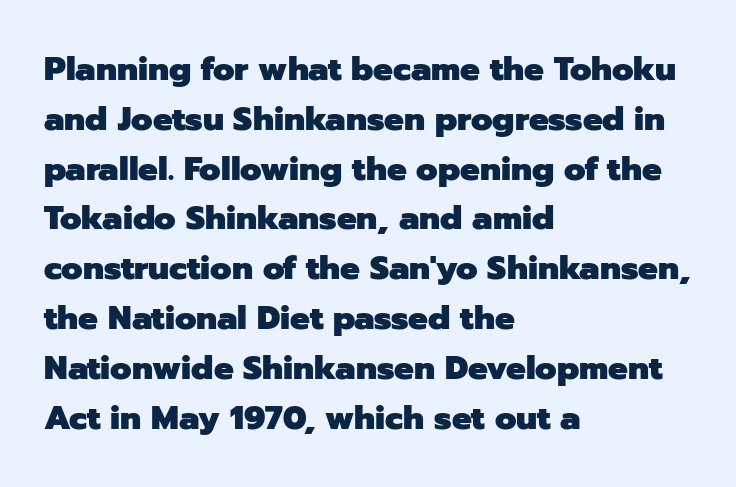
The image shows 33 px heavy sans-serif type, upright; set left-aligned, normal line spacing (1.51x), normal letter spacing, not underlined; low stroke contrast and a medium x-height.
